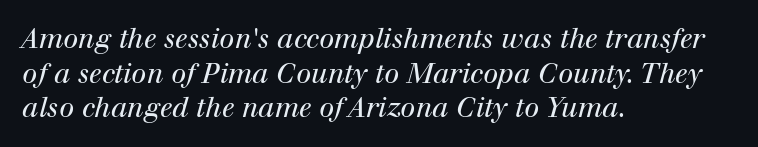
Q: Is the text bold? A: No.
Q: Is the text italic (slanted)? A: Yes, it leans right by about 12 degrees.
Q: Is the text underlined? A: No.
Q: How is the paragraph aligned? A: Left-aligned.
Q: Is the spacing between letters normal or unusually wide? A: Normal.
Q: Is the spacing between lines tight, normal or loose? A: Normal.
